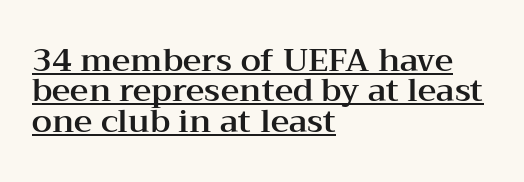
The image shows 32 px wide serif type, upright; set left-aligned, tight line spacing (0.95x), normal letter spacing, underlined; medium stroke contrast and a medium x-height.
